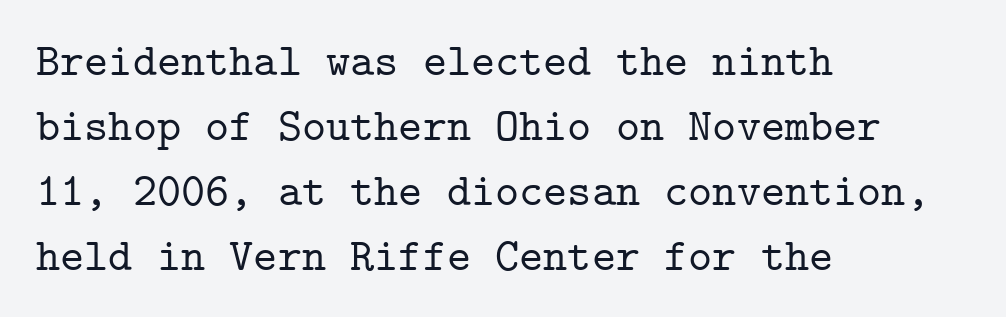
The image shows 46 px serif type, upright, monospaced; set left-aligned, normal line spacing (1.41x), normal letter spacing, not underlined; low stroke contrast and a medium x-height.
